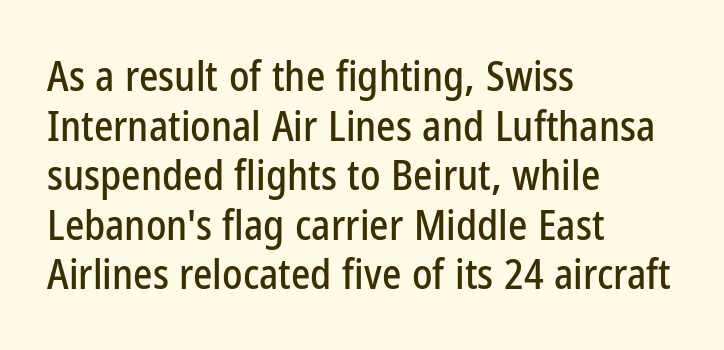
Q: Is the text italic (slanted)? A: No, it is upright.
Q: Is the typeface a serif or a sans-serif typeface? A: Sans-serif.
Q: Is the text underlined? A: No.
Q: How is the paragraph aligned? A: Left-aligned.
Q: Is the spacing between letters normal or unusually wide? A: Normal.
Q: Width (condensed, normal, or wide)? A: Condensed.
Q: Stroke contrast? A: Low.
Q: x-height? A: Medium.
Q: Monospaced? A: No.
